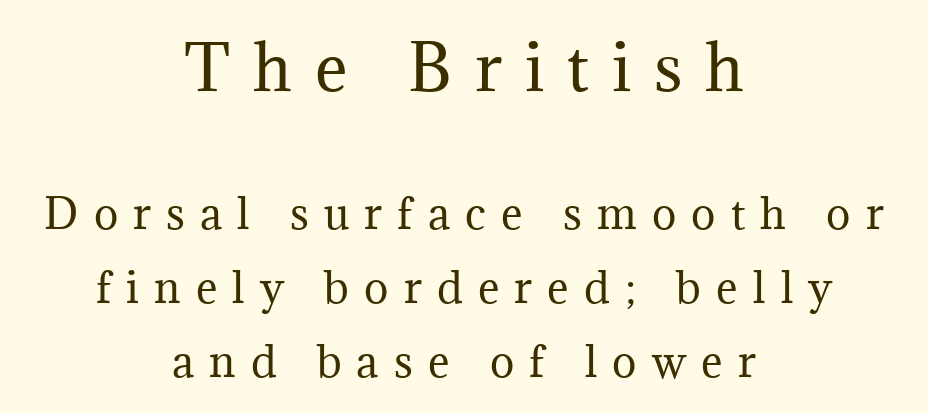
Q: Is the text bold? A: No.
Q: Is the text italic (slanted)? A: No, it is upright.
Q: Is the typeface a serif or a sans-serif typeface? A: Serif.
Q: Is the text underlined? A: No.
Q: How is the paragraph aligned? A: Centered.
Q: Is the spacing between letters normal or unusually wide? A: Unusually wide.
Q: Which block of text is set in a larger size, the first (top) or the second (bottom)? A: The first (top) one.
Q: Width (condensed, normal, or wide)? A: Normal.
Q: Stroke contrast? A: Medium.
Q: x-height? A: Medium.
Q: Monospaced? A: No.
